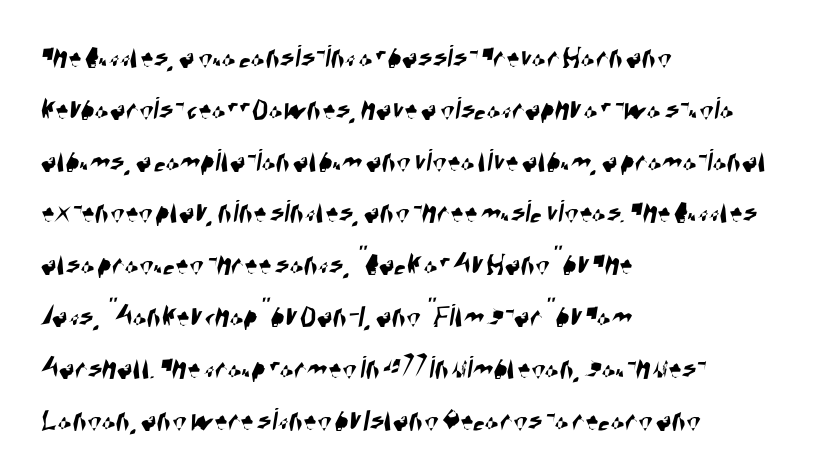
Q: Is the typeface a serif or a sans-serif typeface? A: Sans-serif.
Q: Is the text underlined? A: No.
Q: How is the paragraph aligned? A: Left-aligned.
Q: Is the spacing between letters normal or unusually wide? A: Normal.
Q: Is the spacing between lines tight, normal or loose? A: Normal.
Q: Width (condensed, normal, or wide)? A: Condensed.
Q: Stroke contrast? A: High.
Q: x-height? A: Large.
Q: Monospaced? A: No.
